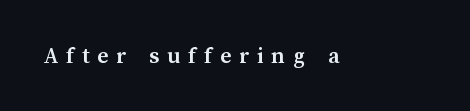
The image shows 24 px bold type, upright; set unusually wide letter spacing (+0.33 em), not underlined.
